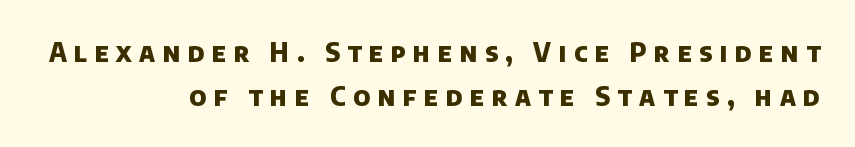
Letters rest on an invisible, unmarked baseline. These lines are set flush right with a ragged left edge. What stands out about the letter spacing? Its width — letters are far apart. Heavy, bold letterforms. Reading down the column, the eye jumps a familiar distance to each next line.
